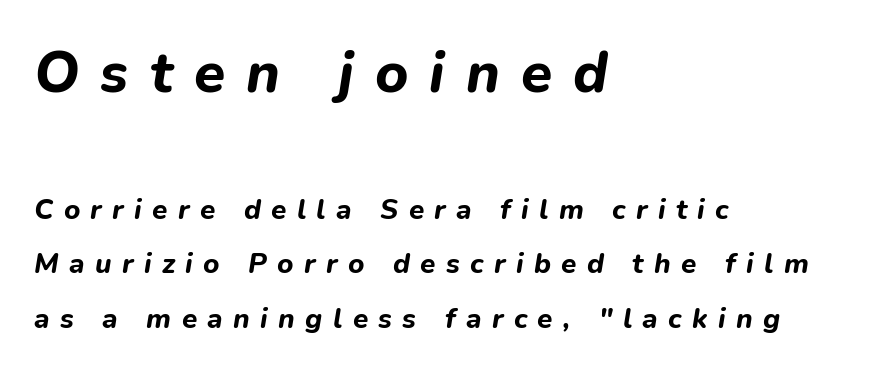
{"italic": "yes", "lean": "right", "slant_degrees": 9, "bold": "yes", "weight": "bold", "width": "normal", "stroke_contrast": "low", "x_height": "medium", "monospaced": "no", "underline": "no", "align": "left", "line_spacing": "loose", "line_spacing_ratio": 1.94, "letter_spacing": "wide", "letter_spacing_em": 0.37, "larger_block": "first", "size_ratio": 2.04, "glyph_px": 57}
